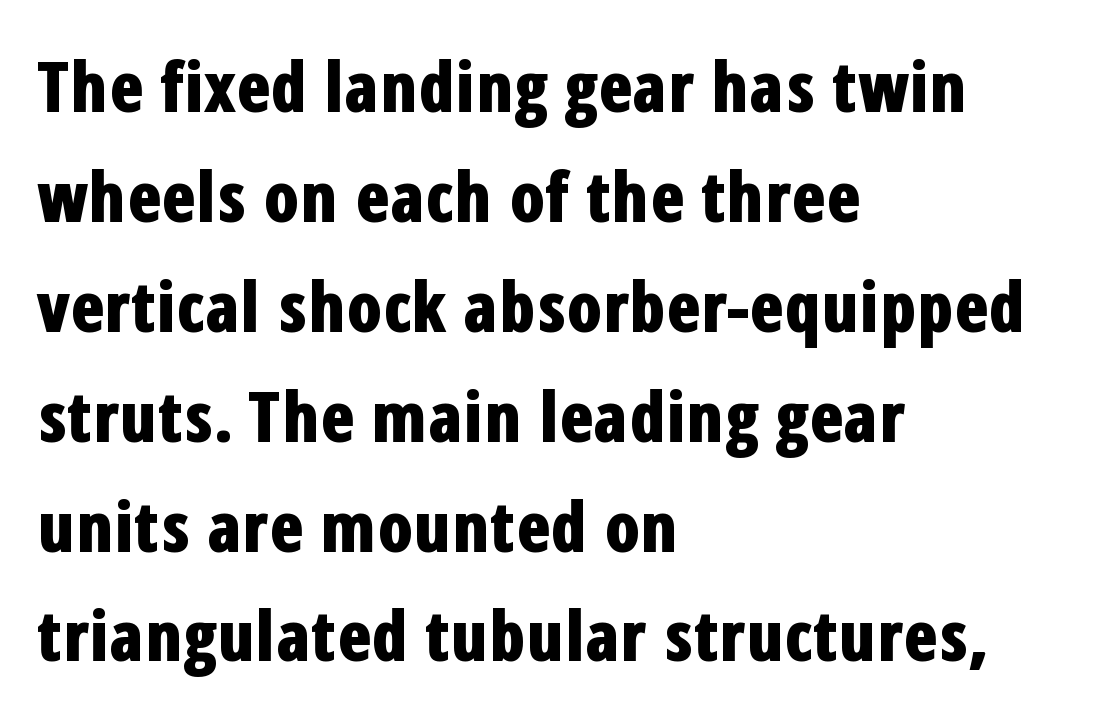
The image shows 70 px bold, condensed sans-serif type, upright; set left-aligned, normal line spacing (1.57x), normal letter spacing, not underlined; low stroke contrast and a medium x-height.
